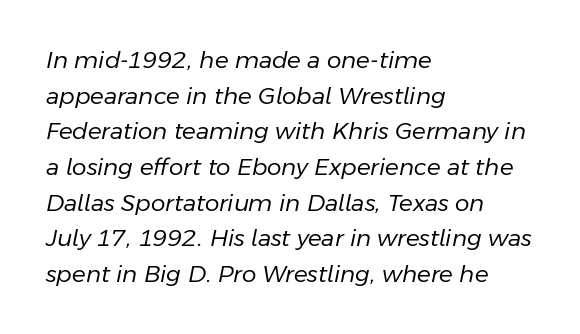
{"italic": "yes", "lean": "right", "slant_degrees": 11, "bold": "no", "underline": "no", "align": "left", "line_spacing": "normal", "line_spacing_ratio": 1.55, "letter_spacing": "normal", "letter_spacing_em": 0.0, "glyph_px": 23}
